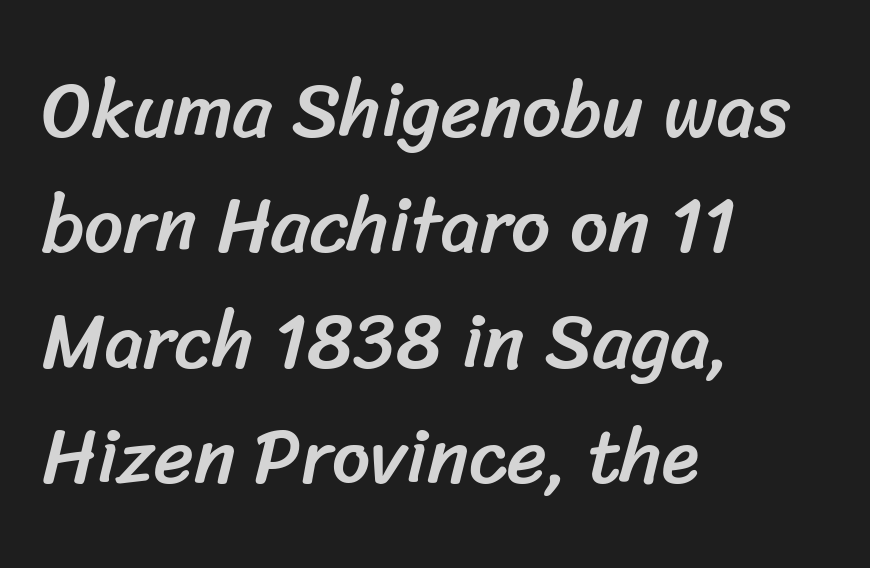
Q: Is the typeface a serif or a sans-serif typeface? A: Sans-serif.
Q: Is the text underlined? A: No.
Q: How is the paragraph aligned? A: Left-aligned.
Q: Is the spacing between letters normal or unusually wide? A: Normal.
Q: Is the spacing between lines tight, normal or loose? A: Normal.
Q: Width (condensed, normal, or wide)? A: Normal.
Q: Stroke contrast? A: Low.
Q: x-height? A: Medium.
Q: Monospaced? A: No.
